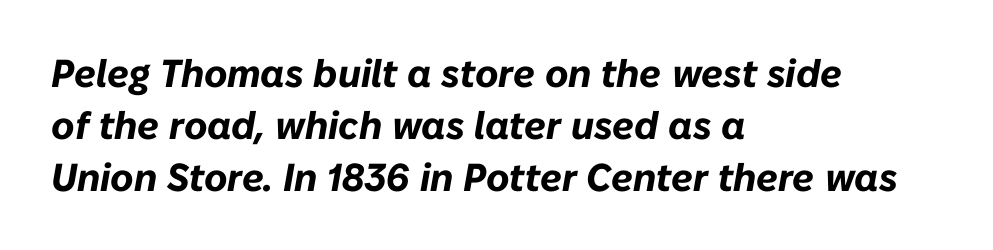
The image shows 39 px bold type, italic (leaning right); set left-aligned, normal line spacing (1.33x), normal letter spacing, not underlined; low stroke contrast and a medium x-height.
